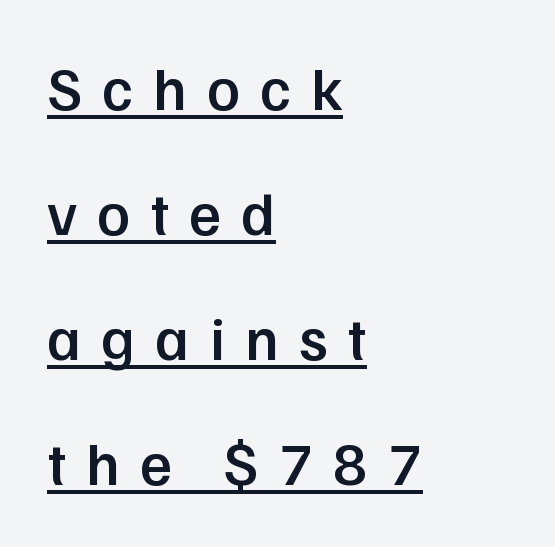
The type is letterspaced generously, with wide tracking. The lettering holds an erect, upright posture throughout. The type family on display is of the sans-serif kind. You could not count columns in this text — the font is proportionally spaced.
